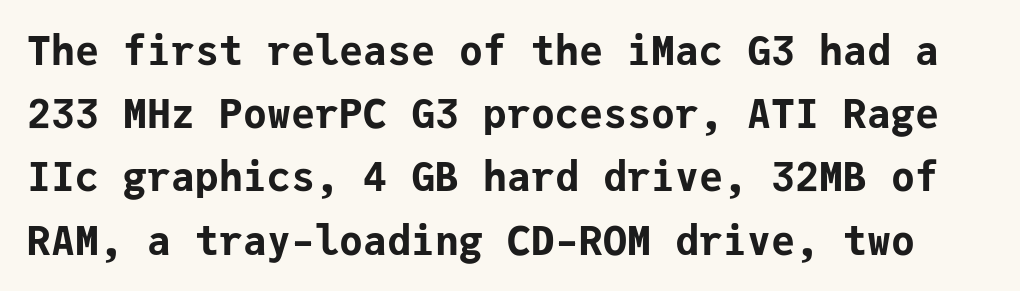
The letters march in equal steps, a hallmark of fixed-pitch type. Chunky letters — that's bold for sure. The space beneath each line is pristine and unruled. A sans-serif font was chosen for this passage. The specimen reads as upright at a glance.
